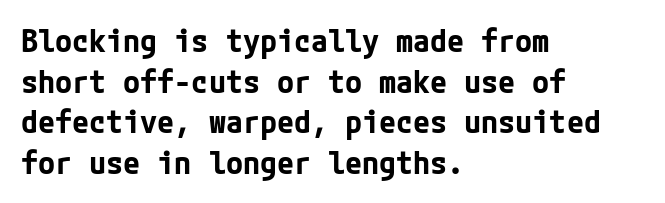
The image shows 31 px bold sans-serif type, upright; set left-aligned, normal line spacing (1.31x), normal letter spacing, not underlined; low stroke contrast and a medium x-height.
